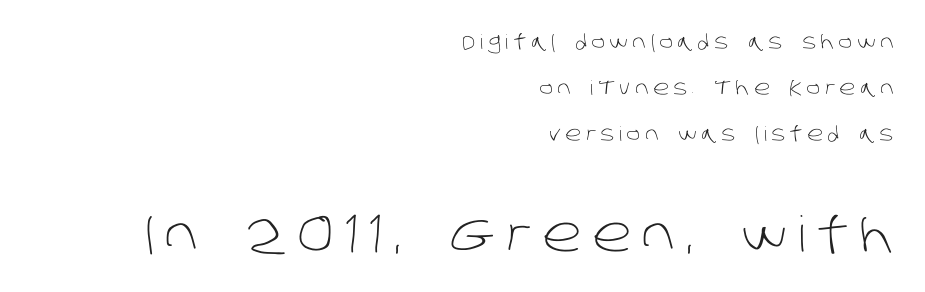
The font is comparable to plain body text, perhaps lighter. The glyphs in this specimen are sans serif. The type is letterspaced generously, with wide tracking. These lines are set flush right with a ragged left edge. Here the designer chose a conventional face with non-uniform glyph widths. Notice the wide empty band between every row — that's loose leading.
